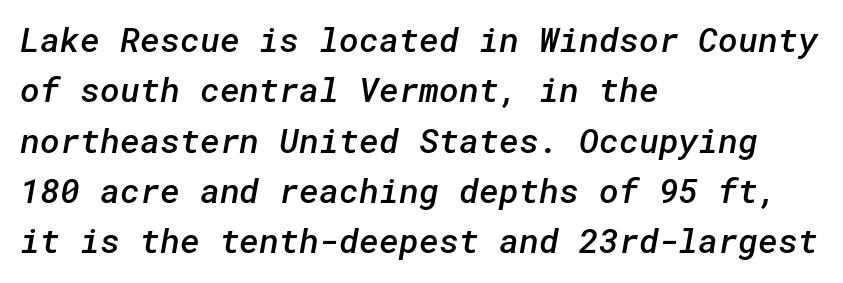
Q: Is the text bold? A: Semi-bold.
Q: Is the typeface a serif or a sans-serif typeface? A: Sans-serif.
Q: Is the text underlined? A: No.
Q: How is the paragraph aligned? A: Left-aligned.
Q: Is the spacing between letters normal or unusually wide? A: Normal.
Q: Is the spacing between lines tight, normal or loose? A: Normal.
Q: Width (condensed, normal, or wide)? A: Normal.
Q: Stroke contrast? A: Low.
Q: x-height? A: Medium.
